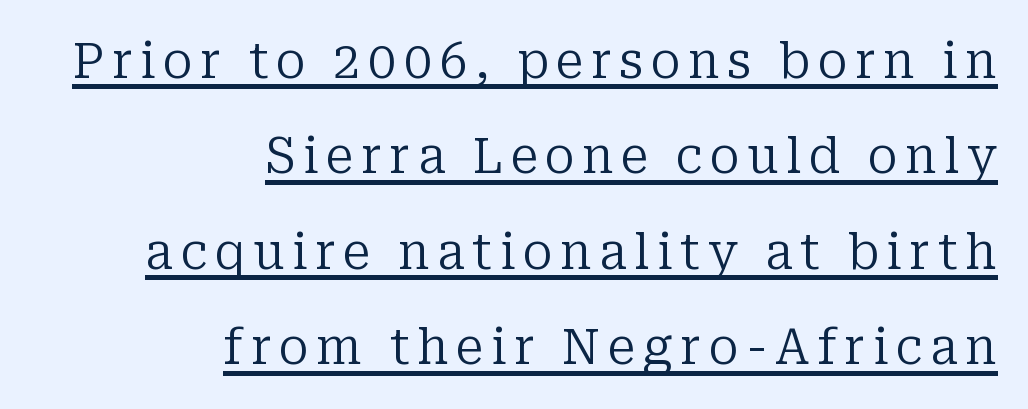
{"serif": "yes", "italic": "no", "bold": "no", "weight": "regular", "width": "normal", "stroke_contrast": "low", "x_height": "medium", "monospaced": "no", "underline": "yes", "align": "right", "line_spacing": "loose", "line_spacing_ratio": 1.91, "glyph_px": 50}
